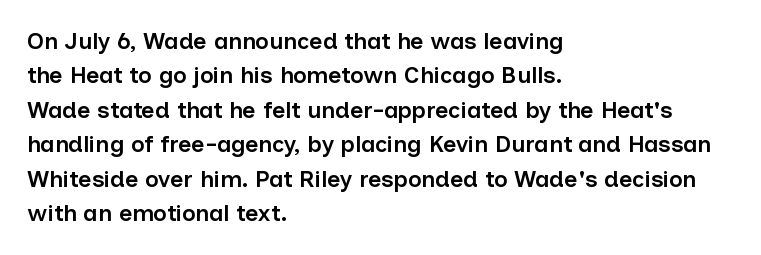
The image shows 23 px text type, upright; set left-aligned, normal line spacing (1.5x), normal letter spacing, not underlined.
